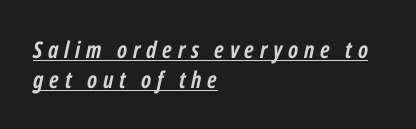
Q: Is the text bold? A: Yes.
Q: Is the text italic (slanted)? A: Yes, it leans right by about 12 degrees.
Q: Is the text underlined? A: Yes.
Q: How is the paragraph aligned? A: Left-aligned.
Q: Is the spacing between letters normal or unusually wide? A: Unusually wide.
Q: Is the spacing between lines tight, normal or loose? A: Normal.
